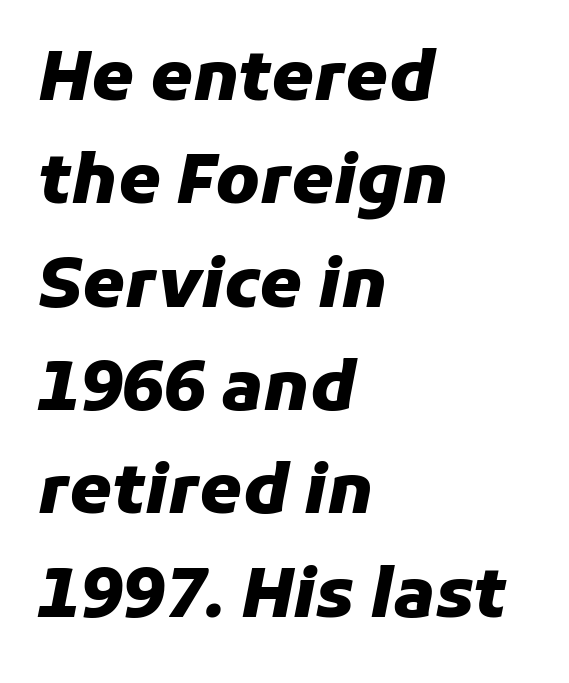
The lettering tilts uniformly, giving the passage an italic look. Just letters on the line, the space beneath them empty. A typesetter would call this proportional, since set widths differ per character. The line texture is even and compact thanks to regular tracking. Students, observe: this is what conventionally led text looks like. This rendering uses left alignment, leaving the right contour irregular.
